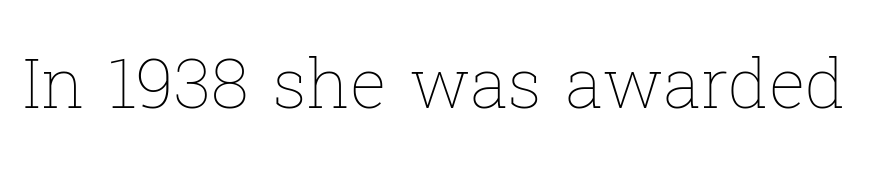
The words here are not underlined. The gaps between neighbouring characters are ordinary and unremarkable. Do the characters align in a grid? No, the font is proportional. Caption: face not bold, strokes unweighted.
